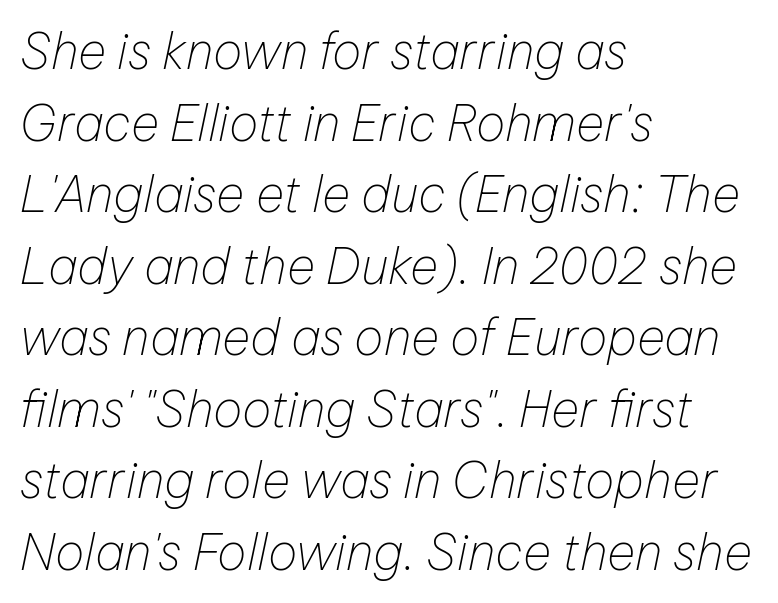
Q: Is the text bold? A: No.
Q: Is the text italic (slanted)? A: Yes, it leans right by about 12 degrees.
Q: Is the text underlined? A: No.
Q: How is the paragraph aligned? A: Left-aligned.
Q: Is the spacing between letters normal or unusually wide? A: Normal.
Q: Is the spacing between lines tight, normal or loose? A: Normal.
Q: Width (condensed, normal, or wide)? A: Normal.
Q: Stroke contrast? A: Low.
Q: x-height? A: Medium.
Q: Monospaced? A: No.
